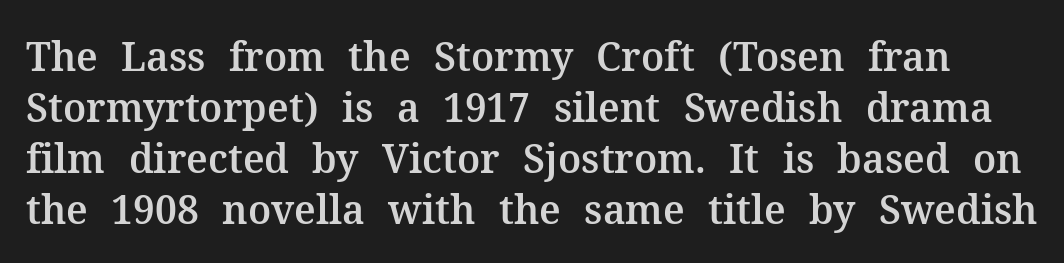
{"serif": "yes", "italic": "no", "width": "normal", "stroke_contrast": "medium", "x_height": "medium", "monospaced": "no", "underline": "no", "line_spacing": "normal", "line_spacing_ratio": 1.31, "letter_spacing": "normal", "letter_spacing_em": 0.0, "glyph_px": 39}
